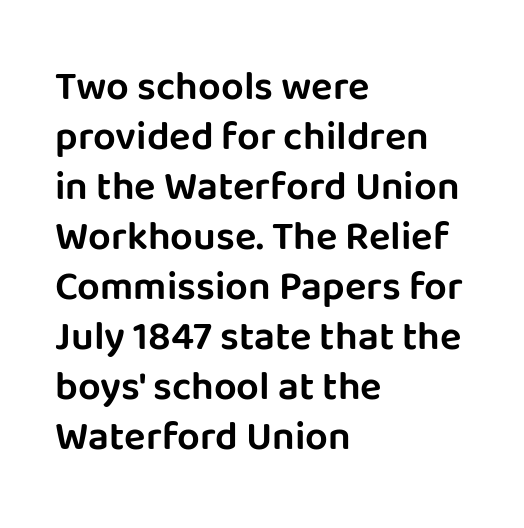
The leading is moderate, giving the passage an even texture. Regarding serifs, this sample does without them. The compositor pushed each line to the left boundary. The area under the type is left untouched. Do the characters align in a grid? No, the font is proportional. The passage shown has conventional tracking throughout.
